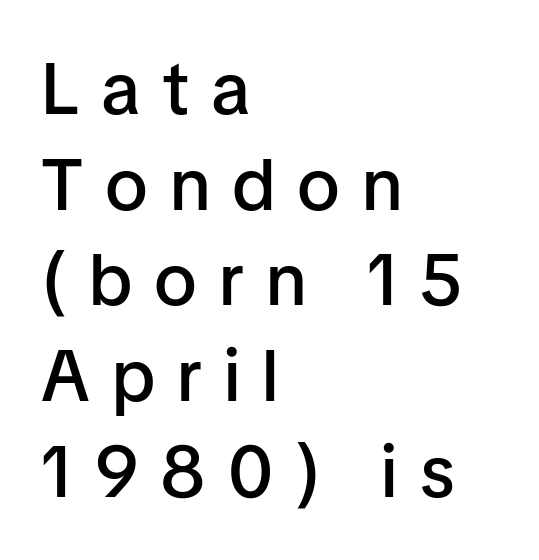
The image shows 73 px semibold sans-serif type, upright; set left-aligned, normal line spacing (1.31x), unusually wide letter spacing (+0.3 em), not underlined; low stroke contrast and a medium x-height.
